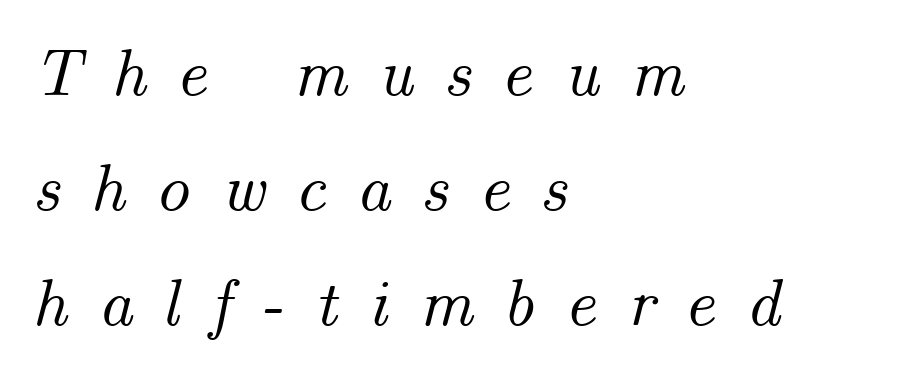
{"italic": "yes", "lean": "right", "slant_degrees": 14, "width": "normal", "stroke_contrast": "medium", "x_height": "small", "monospaced": "no", "underline": "no", "align": "left", "line_spacing": "normal", "line_spacing_ratio": 1.69, "letter_spacing": "wide", "letter_spacing_em": 0.44, "glyph_px": 68}
